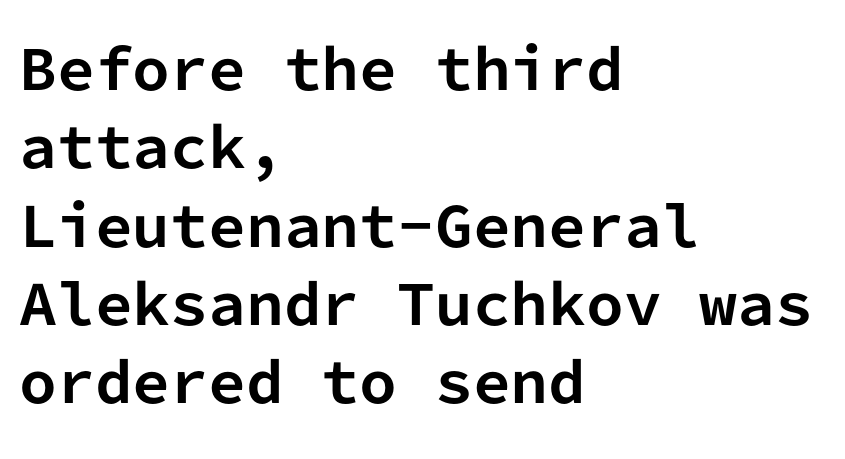
The image shows 54 px bold sans-serif type, upright, monospaced; set left-aligned, normal line spacing (1.45x), normal letter spacing, not underlined; low stroke contrast and a medium x-height.
